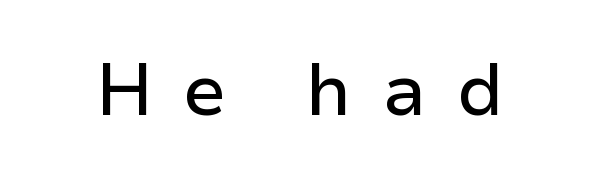
The image shows 72 px sans-serif type, upright; set unusually wide letter spacing (+0.41 em), not underlined; low stroke contrast and a medium x-height.
